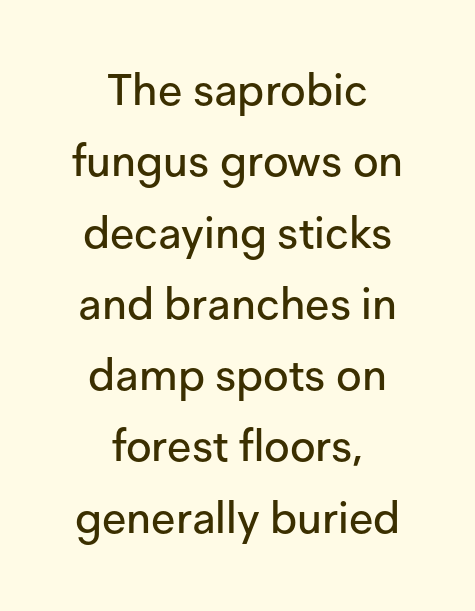
The image shows 44 px sans-serif type, upright; set centered, normal line spacing (1.62x), normal letter spacing, not underlined; low stroke contrast and a medium x-height.
